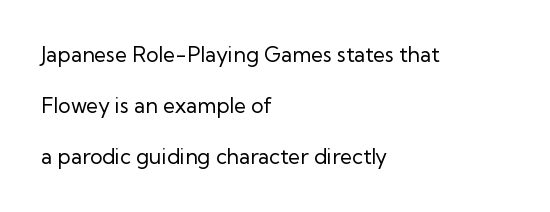
The letters stand straight up with perfectly vertical stems. Glyph-to-glyph distance matches everyday printed text. Just letters on the line, the space beneath them empty. Bold? No — there's no thickening of the strokes. The block of text is sparse from top to bottom, with ample space between rows. Alignment: flush left.
